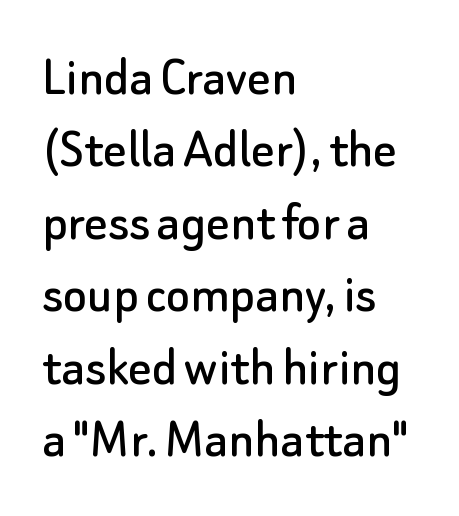
{"serif": "no", "italic": "no", "width": "normal", "stroke_contrast": "low", "x_height": "small", "monospaced": "no", "underline": "no", "align": "left", "line_spacing": "normal", "line_spacing_ratio": 1.27, "letter_spacing": "normal", "letter_spacing_em": 0.0, "glyph_px": 57}
